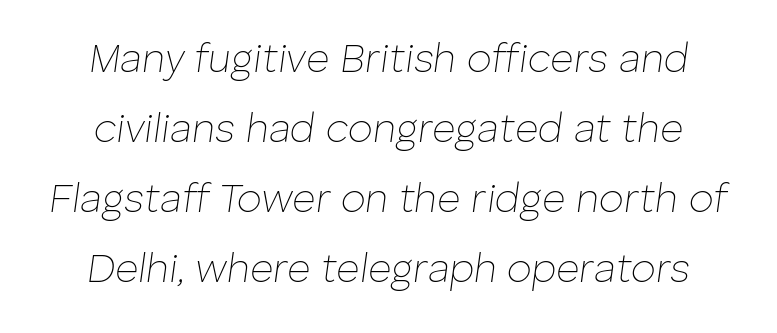
Lines of text with bare space underneath. Varying glyph widths throughout — classic text-font behaviour. Vertical stems look standard width or narrower in stroke. Does extra space separate the letters? No, they use regular spacing. Notice how the stems are inclined rather than vertical — that's the hallmark of italics.
